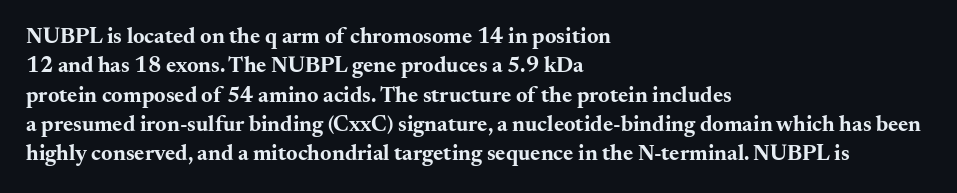
Q: Is the text bold? A: Yes.
Q: Is the text italic (slanted)? A: No, it is upright.
Q: Is the text underlined? A: No.
Q: How is the paragraph aligned? A: Left-aligned.
Q: Is the spacing between letters normal or unusually wide? A: Normal.
Q: Is the spacing between lines tight, normal or loose? A: Normal.
